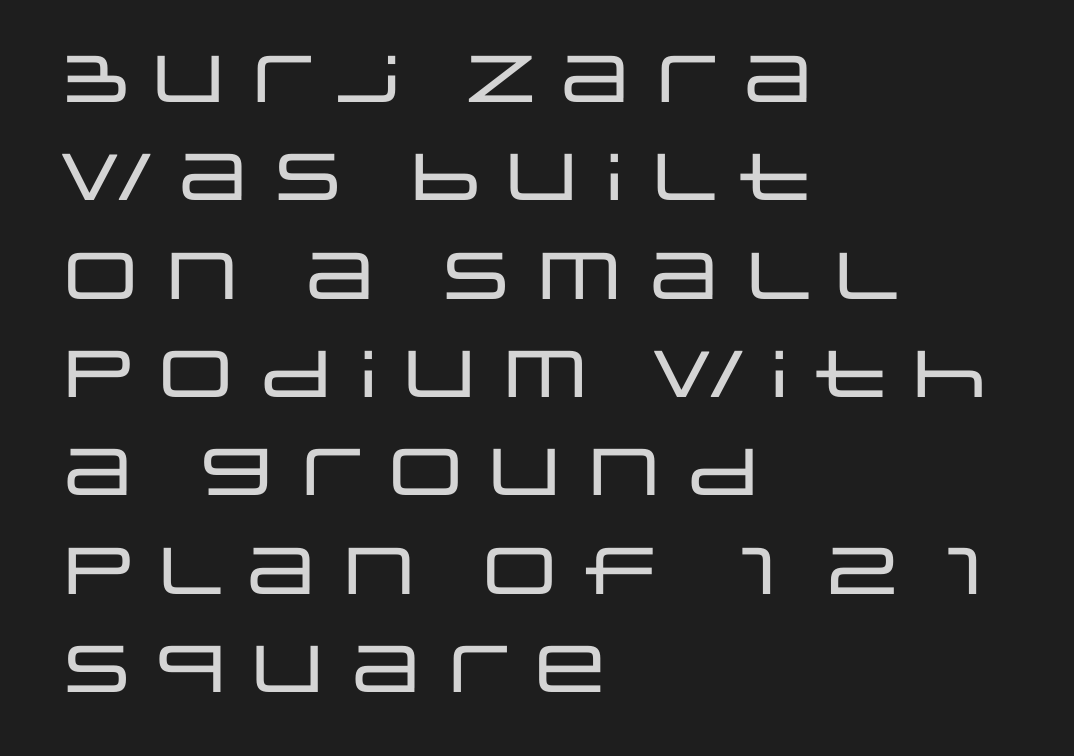
The image shows 66 px wide sans-serif type, upright; set left-aligned, normal line spacing (1.49x), normal letter spacing, not underlined; low stroke contrast and a large x-height.
